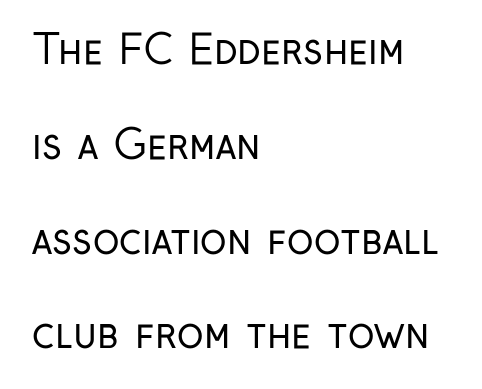
The image shows 40 px regular-weight, condensed sans-serif type, upright; set left-aligned, loose line spacing (2.37x), normal letter spacing, not underlined; low stroke contrast and a medium x-height.
